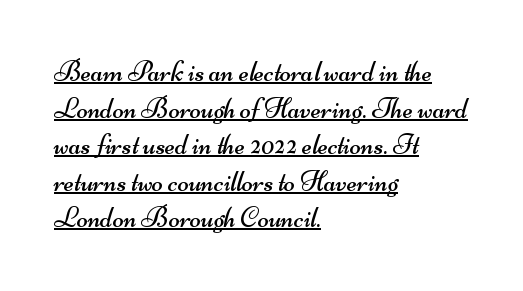
The image shows 29 px regular-weight, wide sans-serif type; set left-aligned, normal line spacing (1.26x), normal letter spacing, underlined; medium stroke contrast and a small x-height.
